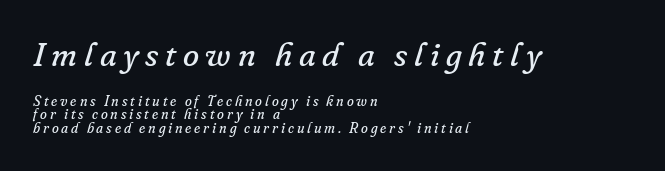
{"serif": "yes", "italic": "yes", "lean": "right", "slant_degrees": 16, "bold": "no", "weight": "regular", "width": "normal", "stroke_contrast": "low", "x_height": "small", "monospaced": "no", "underline": "no", "align": "left", "line_spacing": "tight", "line_spacing_ratio": 0.98, "letter_spacing": "wide", "letter_spacing_em": 0.2, "larger_block": "first", "size_ratio": 2.36, "glyph_px": 33}
